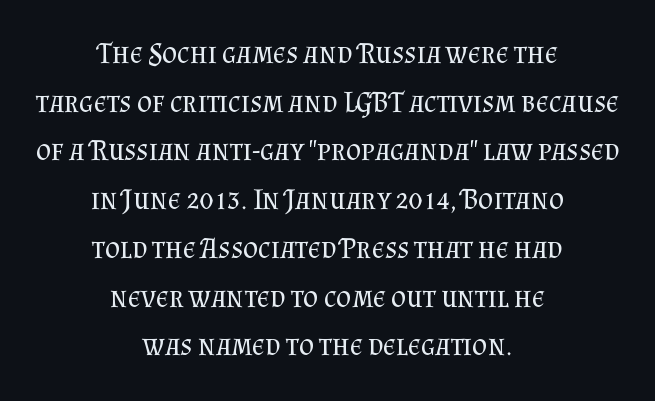
The image shows 29 px regular-weight serif type, upright; set centered, normal line spacing (1.68x), normal letter spacing, not underlined; medium stroke contrast and a small x-height.
